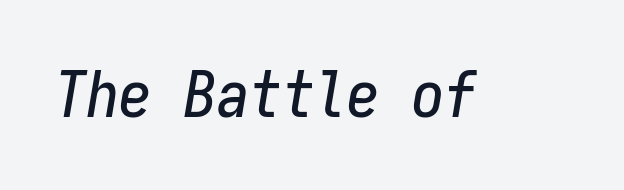
Q: Is the text italic (slanted)? A: Yes, it leans right by about 9 degrees.
Q: Is the text underlined? A: No.
Q: Is the spacing between letters normal or unusually wide? A: Normal.
Q: Width (condensed, normal, or wide)? A: Condensed.
Q: Stroke contrast? A: Low.
Q: x-height? A: Medium.
Q: Monospaced? A: Yes.
